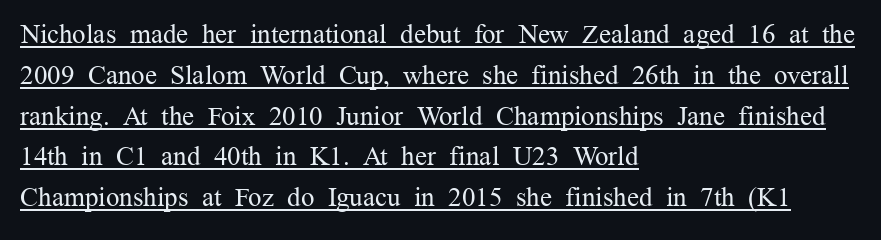
Baseline-to-baseline distance is the conventional proportion of letter height. The passage is arranged the way most books set body copy — flush left. This sample carries an underscore along the baseline area. Each stroke keeps to a modest, everyday thickness or less.
